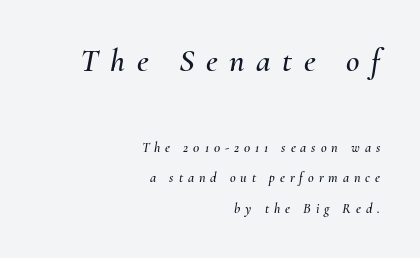
{"italic": "yes", "lean": "right", "slant_degrees": 10, "width": "normal", "stroke_contrast": "medium", "x_height": "small", "monospaced": "no", "underline": "no", "align": "right", "line_spacing": "loose", "line_spacing_ratio": 2.19, "letter_spacing": "wide", "letter_spacing_em": 0.35, "larger_block": "first", "size_ratio": 2.36, "glyph_px": 33}
